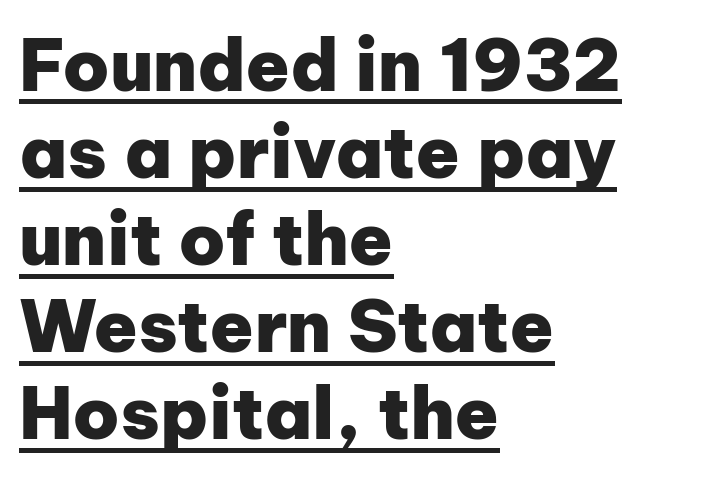
Q: Is the text bold? A: Yes.
Q: Is the text italic (slanted)? A: No, it is upright.
Q: Is the typeface a serif or a sans-serif typeface? A: Sans-serif.
Q: Is the text underlined? A: Yes.
Q: How is the paragraph aligned? A: Left-aligned.
Q: Is the spacing between letters normal or unusually wide? A: Normal.
Q: Width (condensed, normal, or wide)? A: Normal.
Q: Stroke contrast? A: Low.
Q: x-height? A: Medium.
Q: Monospaced? A: No.
